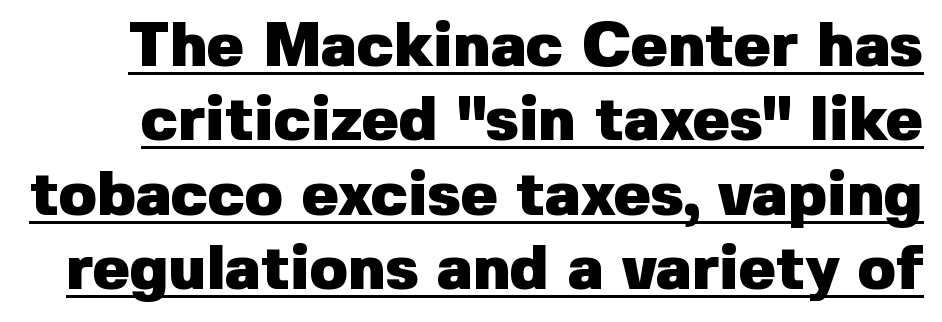
The image shows 62 px heavy sans-serif type, upright; set line spacing 1.2x, normal letter spacing, underlined; low stroke contrast and a medium x-height.
